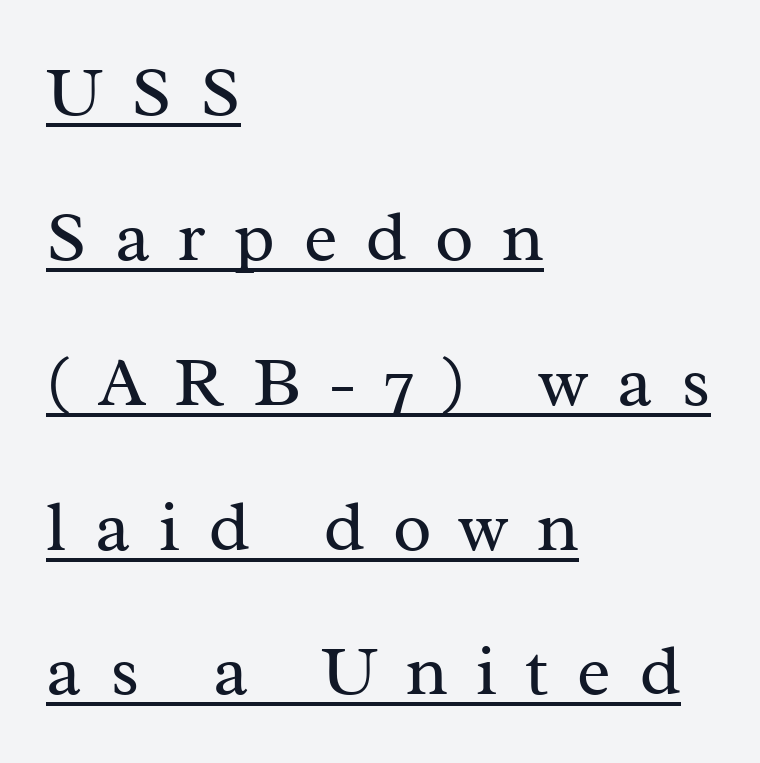
The letters stand straight up with perfectly vertical stems. This rendering features underlined lettering. Do the characters align in a grid? No, the font is proportional. The tracking reads as deliberately expanded to a designer's eye. The cut favours lightness, reaching ordinary text weight at its darkest. Every row of glyphs begins at an identical x-position on the left.
